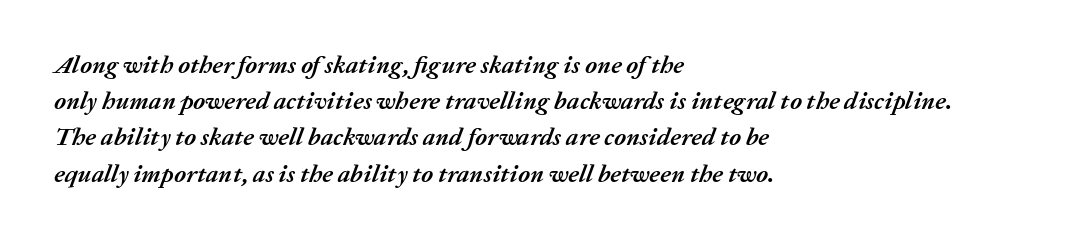
{"italic": "yes", "lean": "right", "slant_degrees": 20, "bold": "yes", "underline": "no", "align": "left", "line_spacing": "normal", "line_spacing_ratio": 1.45, "letter_spacing": "normal", "letter_spacing_em": 0.0, "glyph_px": 25}
